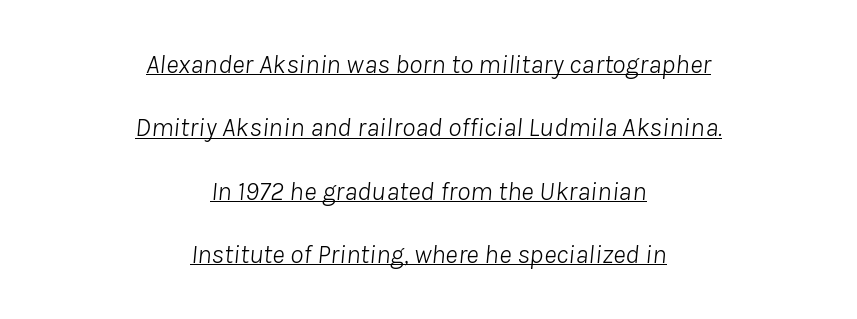
The image shows 27 px text type, italic (leaning right); set centered, loose line spacing (2.35x), normal letter spacing, underlined.
